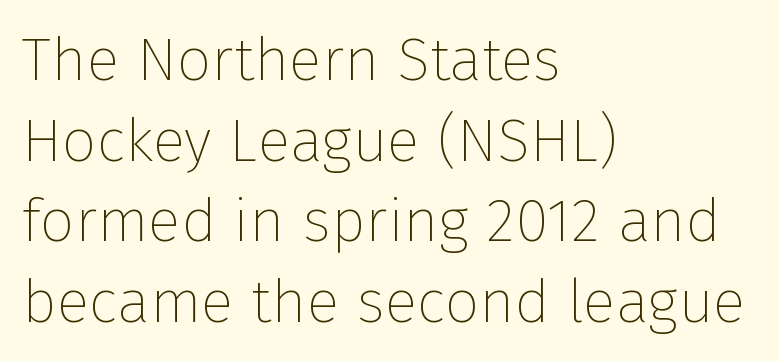
Baseline-to-baseline distance is the conventional proportion of letter height. No extra ink here — the face is not bold. Spacing verdict: proportional, widths tailored to each character. Is the letter spacing exaggerated? No — it looks like the ordinary default. It's the straight-up-and-down kind of type.
